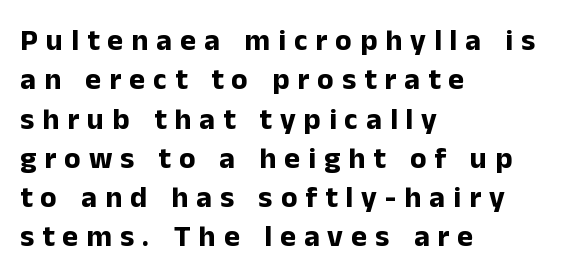
The image shows 30 px bold sans-serif type, upright; set left-aligned, normal line spacing (1.31x), unusually wide letter spacing (+0.27 em), not underlined; low stroke contrast and a medium x-height.
